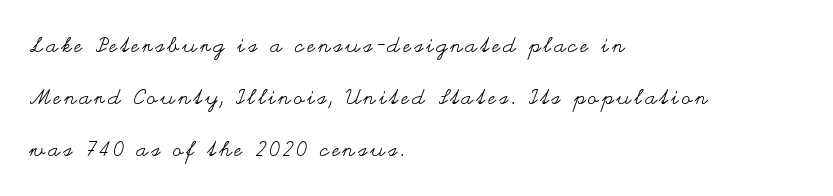
The line-height multiplier appears high, well above default. Rule under the text: the space is simply empty. Horizontal alignment here is leftward, the default for most running prose.
